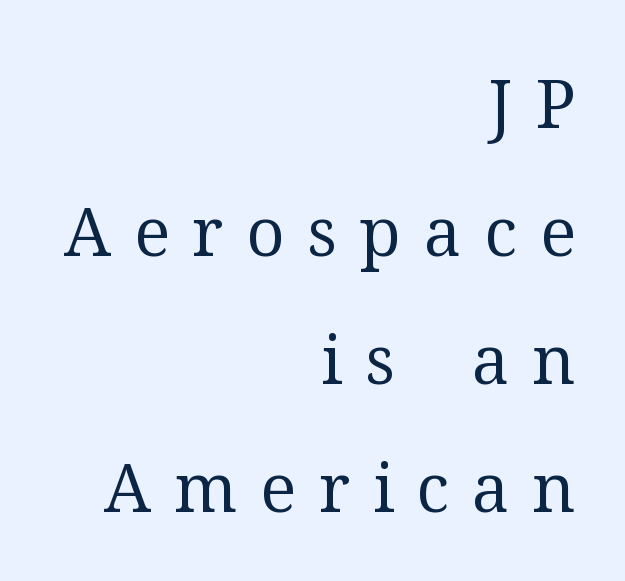
Q: Is the text bold? A: No.
Q: Is the text italic (slanted)? A: No, it is upright.
Q: Is the typeface a serif or a sans-serif typeface? A: Serif.
Q: Is the text underlined? A: No.
Q: How is the paragraph aligned? A: Right-aligned.
Q: Is the spacing between letters normal or unusually wide? A: Unusually wide.
Q: Width (condensed, normal, or wide)? A: Normal.
Q: Stroke contrast? A: Medium.
Q: x-height? A: Medium.
Q: Monospaced? A: No.
